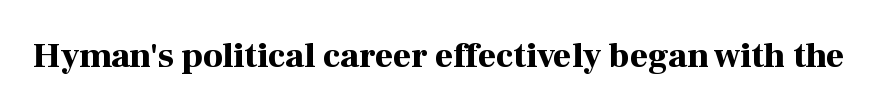
{"serif": "yes", "italic": "no", "bold": "yes", "weight": "bold", "width": "normal", "stroke_contrast": "high", "x_height": "medium", "monospaced": "no", "underline": "no", "letter_spacing": "normal", "letter_spacing_em": 0.0, "glyph_px": 35}
